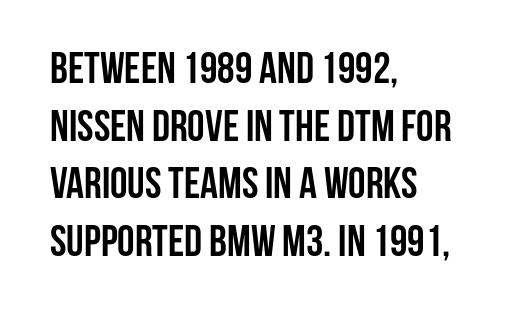
Casual observation: everything's shoved over to the left. The face used here has the dense, thick strokes of a bold. The gap between lines stays unmarked. Classification — sans serif. These lines are rendered in a variable-pitch font.
